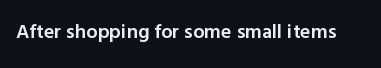
Q: Is the text bold? A: Semi-bold.
Q: Is the text italic (slanted)? A: No, it is upright.
Q: Is the text underlined? A: No.
Q: Is the spacing between letters normal or unusually wide? A: Normal.
